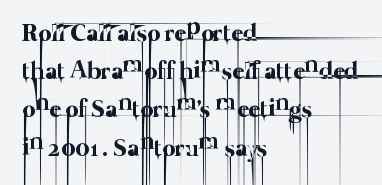
The image shows 25 px text type; set left-aligned, normal line spacing (1.53x), normal letter spacing, not underlined.
